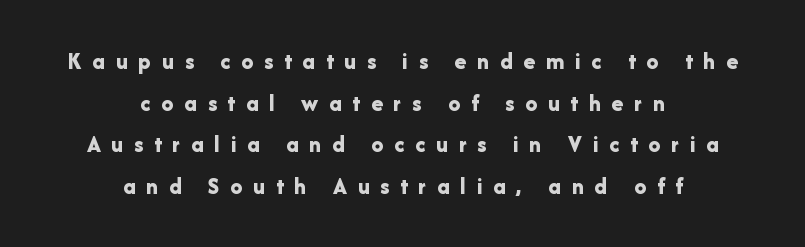
{"italic": "no", "bold": "yes", "underline": "no", "align": "center", "line_spacing_ratio": 1.73, "letter_spacing": "wide", "letter_spacing_em": 0.45, "glyph_px": 24}
